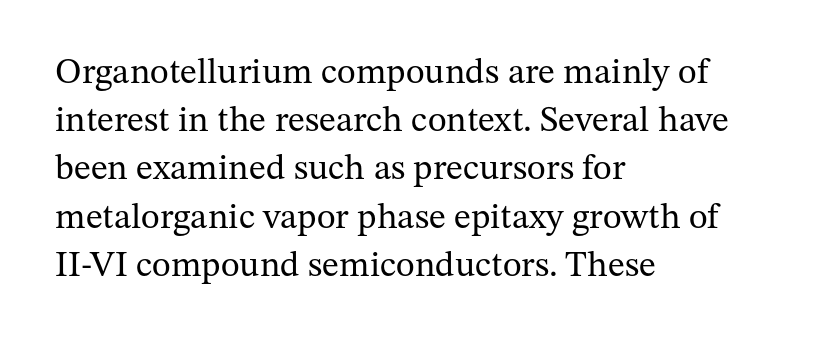
The image shows 36 px regular-weight serif type, upright; set left-aligned, normal line spacing (1.34x), normal letter spacing, not underlined; medium stroke contrast and a medium x-height.
